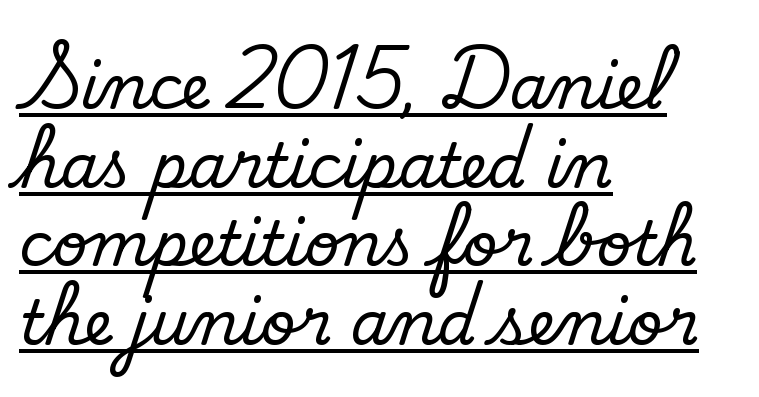
The image shows 61 px regular-weight sans-serif type; set left-aligned, normal line spacing (1.29x), normal letter spacing, underlined; low stroke contrast and a small x-height.
